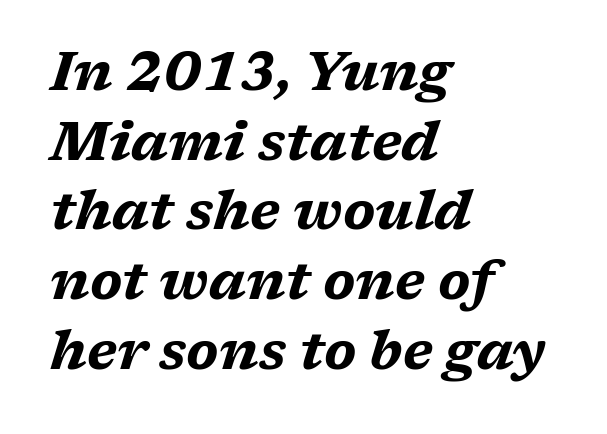
{"italic": "yes", "lean": "right", "slant_degrees": 17, "bold": "yes", "weight": "bold", "width": "wide", "stroke_contrast": "medium", "x_height": "medium", "monospaced": "no", "underline": "no", "align": "left", "line_spacing": "normal", "line_spacing_ratio": 1.29, "letter_spacing": "normal", "letter_spacing_em": 0.0, "glyph_px": 54}
